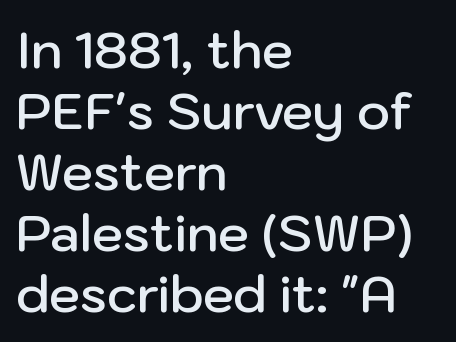
Q: Is the text bold? A: Semi-bold.
Q: Is the text italic (slanted)? A: No, it is upright.
Q: Is the typeface a serif or a sans-serif typeface? A: Sans-serif.
Q: Is the text underlined? A: No.
Q: How is the paragraph aligned? A: Left-aligned.
Q: Is the spacing between letters normal or unusually wide? A: Normal.
Q: Width (condensed, normal, or wide)? A: Normal.
Q: Stroke contrast? A: Low.
Q: x-height? A: Medium.
Q: Monospaced? A: No.
